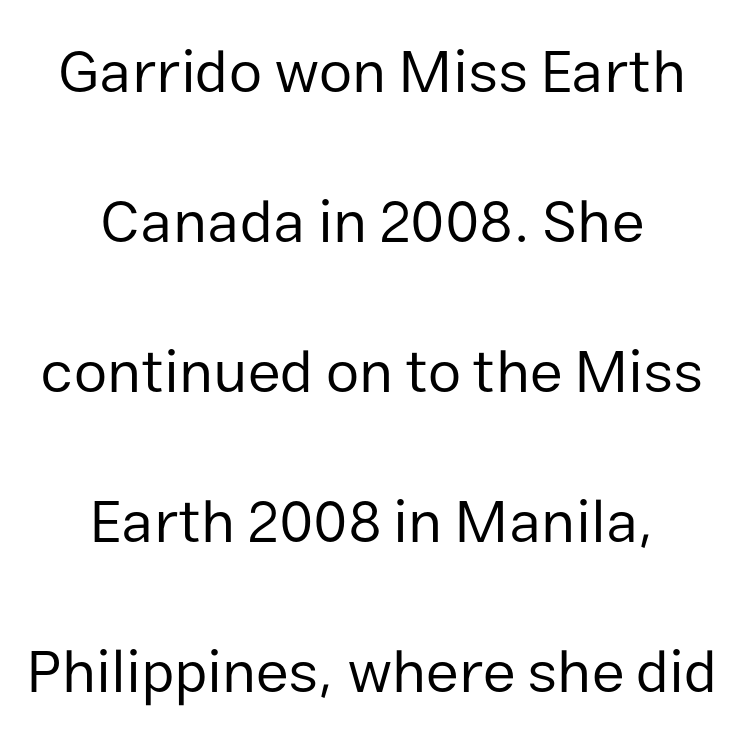
Q: Is the text bold? A: No.
Q: Is the text italic (slanted)? A: No, it is upright.
Q: Is the typeface a serif or a sans-serif typeface? A: Sans-serif.
Q: Is the text underlined? A: No.
Q: How is the paragraph aligned? A: Centered.
Q: Is the spacing between letters normal or unusually wide? A: Normal.
Q: Is the spacing between lines tight, normal or loose? A: Loose.
Q: Width (condensed, normal, or wide)? A: Normal.
Q: Stroke contrast? A: Low.
Q: x-height? A: Medium.
Q: Monospaced? A: No.
